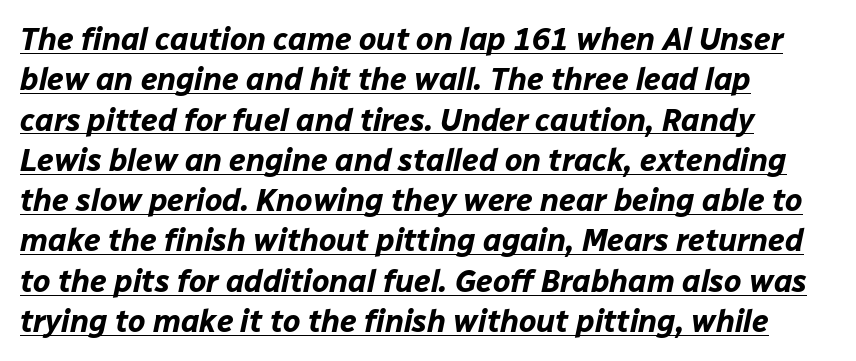
Q: Is the text bold? A: Yes.
Q: Is the text italic (slanted)? A: Yes, it leans right by about 12 degrees.
Q: Is the text underlined? A: Yes.
Q: How is the paragraph aligned? A: Left-aligned.
Q: Is the spacing between letters normal or unusually wide? A: Normal.
Q: Is the spacing between lines tight, normal or loose? A: Normal.
Q: Width (condensed, normal, or wide)? A: Normal.
Q: Stroke contrast? A: Low.
Q: x-height? A: Medium.
Q: Monospaced? A: No.
